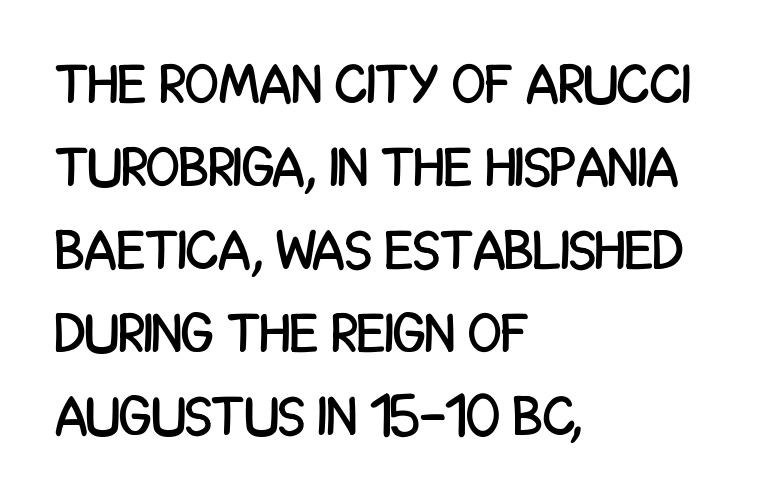
Q: Is the text italic (slanted)? A: No, it is upright.
Q: Is the typeface a serif or a sans-serif typeface? A: Sans-serif.
Q: Is the text underlined? A: No.
Q: How is the paragraph aligned? A: Left-aligned.
Q: Is the spacing between letters normal or unusually wide? A: Normal.
Q: Is the spacing between lines tight, normal or loose? A: Normal.
Q: Width (condensed, normal, or wide)? A: Condensed.
Q: Stroke contrast? A: Low.
Q: x-height? A: Large.
Q: Monospaced? A: No.
